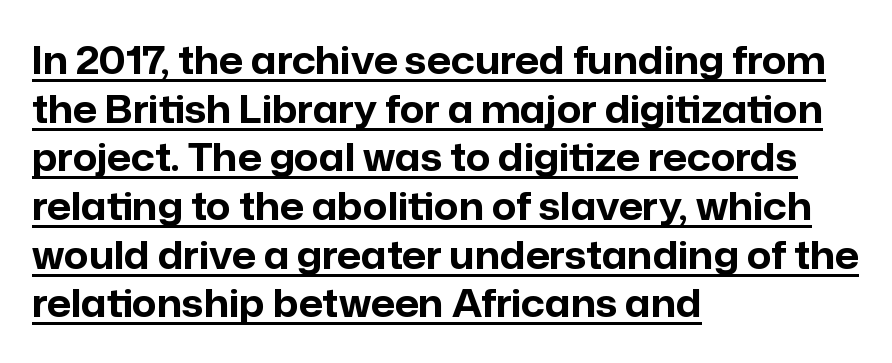
{"serif": "no", "italic": "no", "bold": "yes", "weight": "bold", "width": "normal", "stroke_contrast": "low", "x_height": "medium", "monospaced": "no", "underline": "yes", "align": "left", "line_spacing": "normal", "line_spacing_ratio": 1.28, "letter_spacing": "normal", "letter_spacing_em": 0.0, "glyph_px": 38}
